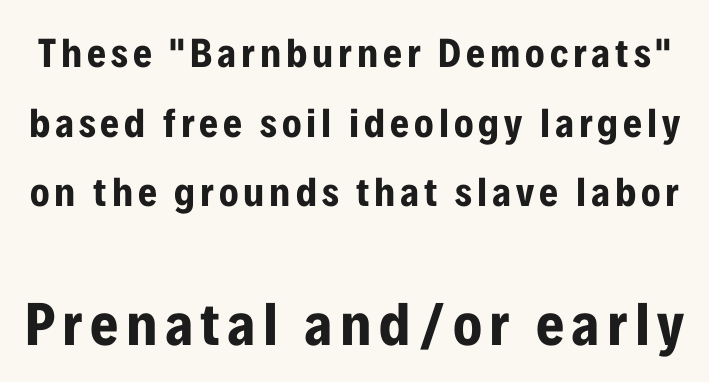
{"serif": "no", "italic": "no", "bold": "yes", "weight": "bold", "width": "condensed", "stroke_contrast": "low", "x_height": "medium", "monospaced": "no", "underline": "no", "line_spacing": "normal", "line_spacing_ratio": 1.7, "larger_block": "second", "size_ratio": 1.49, "glyph_px": 61}
